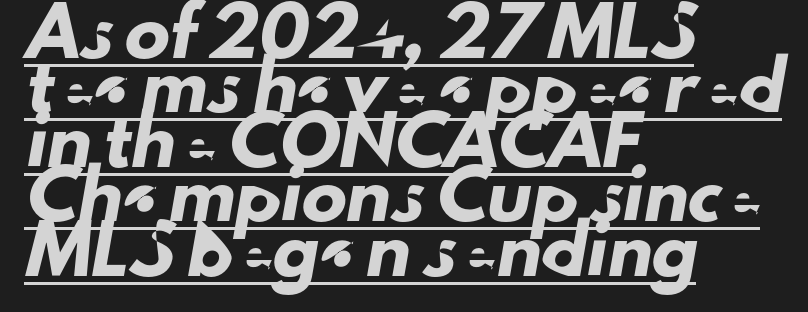
{"serif": "no", "width": "normal", "stroke_contrast": "low", "x_height": "small", "monospaced": "no", "underline": "yes", "align": "left", "line_spacing_ratio": 1.21, "letter_spacing": "normal", "letter_spacing_em": 0.0, "glyph_px": 45}
